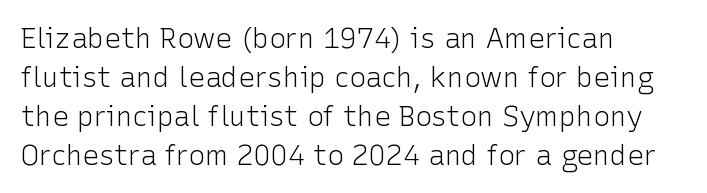
Here the glyphs are tracked normally, forming tight word shapes. Look at the bottom of the vertical strokes: they stop flat, with no serifs. A roman cut, with each character standing at attention. Reading down the column, the eye jumps a familiar distance to each next line. Underlining? Definitely not there. The letters advance in unequal steps, a hallmark of proportional type.
